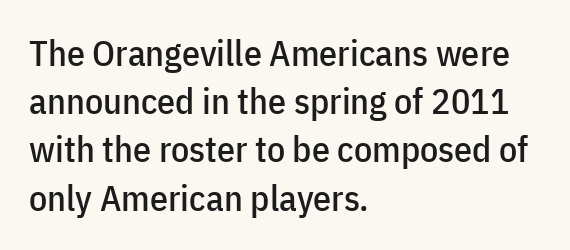
{"serif": "no", "italic": "no", "width": "condensed", "stroke_contrast": "low", "x_height": "medium", "monospaced": "no", "underline": "no", "align": "left", "line_spacing": "normal", "line_spacing_ratio": 1.34, "letter_spacing": "normal", "letter_spacing_em": 0.0, "glyph_px": 36}
